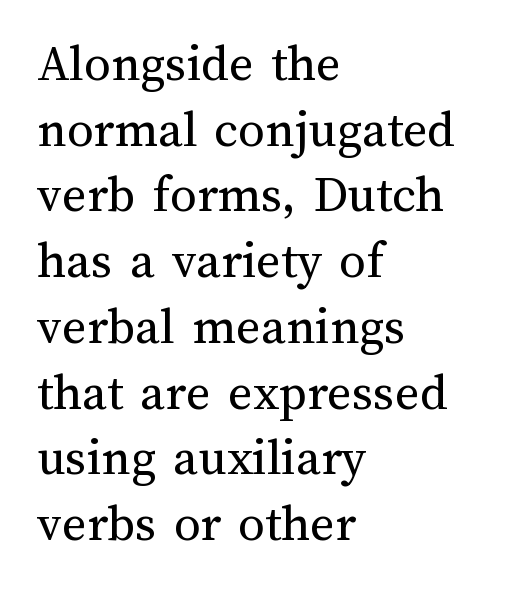
Q: Is the text bold? A: No.
Q: Is the text italic (slanted)? A: No, it is upright.
Q: Is the text underlined? A: No.
Q: How is the paragraph aligned? A: Left-aligned.
Q: Is the spacing between letters normal or unusually wide? A: Normal.
Q: Width (condensed, normal, or wide)? A: Normal.
Q: Stroke contrast? A: Medium.
Q: x-height? A: Medium.
Q: Monospaced? A: No.
